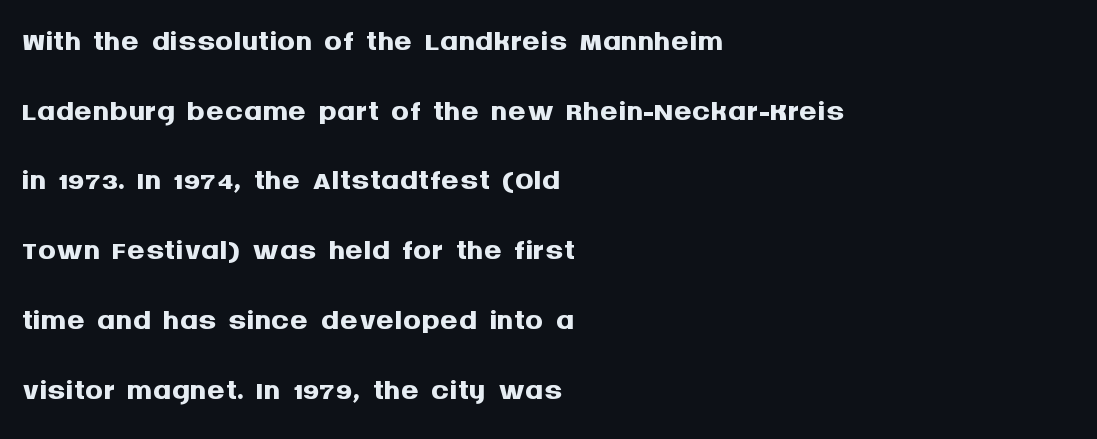
The image shows 45 px semibold sans-serif type, upright; set left-aligned, normal line spacing (1.55x), normal letter spacing, not underlined; medium stroke contrast and a large x-height.
